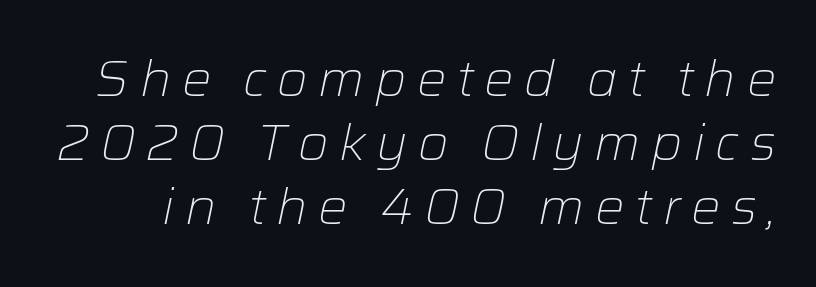
Q: Is the text bold? A: No.
Q: Is the text italic (slanted)? A: Yes, it leans right by about 12 degrees.
Q: Is the text underlined? A: No.
Q: Is the spacing between letters normal or unusually wide? A: Unusually wide.
Q: Is the spacing between lines tight, normal or loose? A: Normal.
Q: Width (condensed, normal, or wide)? A: Normal.
Q: Stroke contrast? A: Low.
Q: x-height? A: Medium.
Q: Monospaced? A: No.
